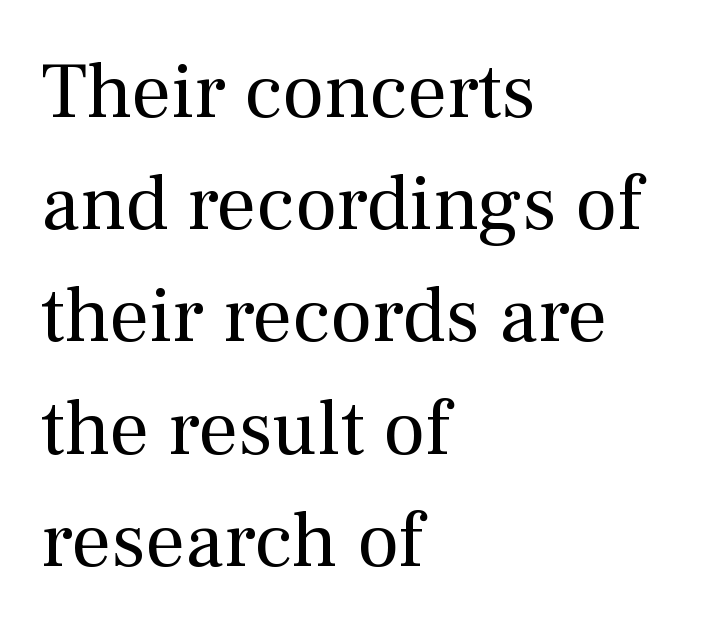
The image shows 79 px regular-weight serif type, upright; set left-aligned, normal line spacing (1.42x), normal letter spacing, not underlined; medium stroke contrast and a medium x-height.
